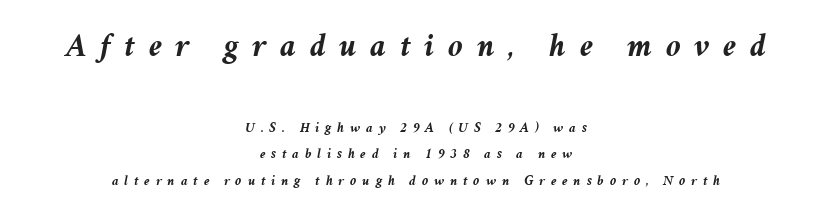
The image shows 33 px semibold type, italic (leaning right); set centered, line spacing 1.89x, unusually wide letter spacing (+0.41 em), not underlined; the first (top) block is 2.36x larger; medium stroke contrast and a medium x-height.
